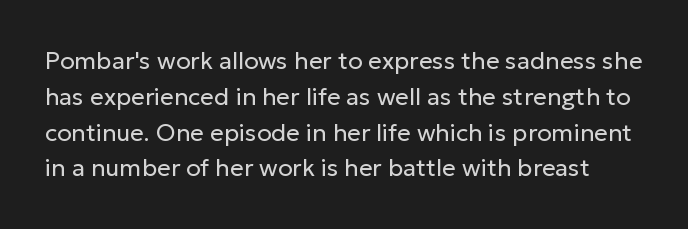
Q: Is the text bold? A: No.
Q: Is the text italic (slanted)? A: No, it is upright.
Q: Is the text underlined? A: No.
Q: Is the spacing between letters normal or unusually wide? A: Normal.
Q: Is the spacing between lines tight, normal or loose? A: Normal.
